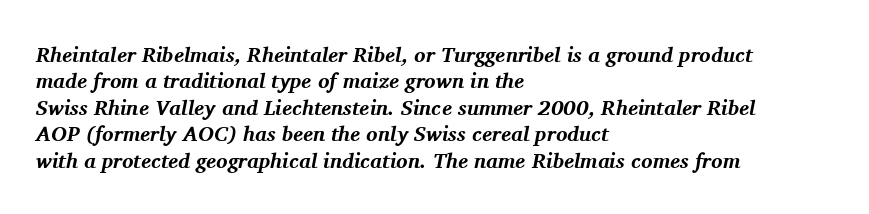
Q: Is the text bold? A: Yes.
Q: Is the text italic (slanted)? A: Yes, it leans right by about 11 degrees.
Q: Is the text underlined? A: No.
Q: How is the paragraph aligned? A: Left-aligned.
Q: Is the spacing between letters normal or unusually wide? A: Normal.
Q: Is the spacing between lines tight, normal or loose? A: Normal.
